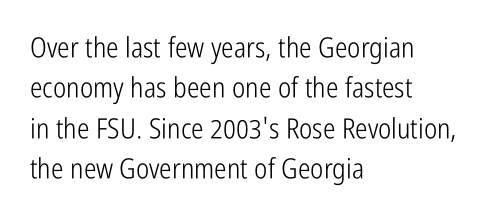
The image shows 28 px light, condensed sans-serif type, upright; set left-aligned, normal line spacing (1.44x), normal letter spacing, not underlined; low stroke contrast and a medium x-height.
